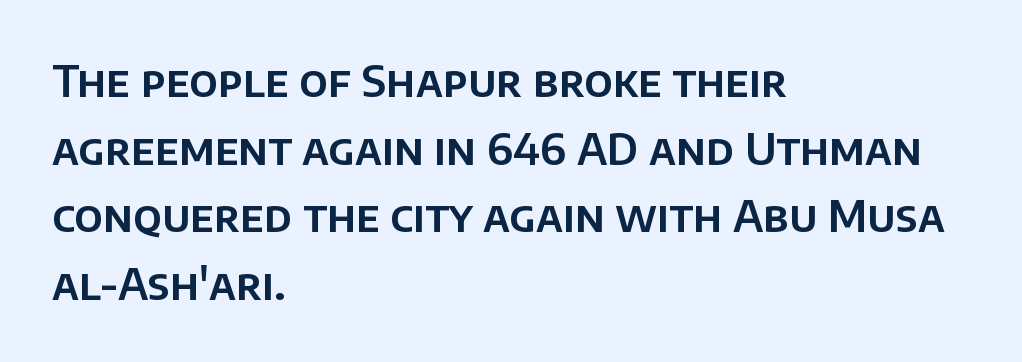
The ragged edge is on the right, which tells us the setting is flush left. In terms of posture, this sample is upright. The rendering uses natural spacing where letterforms have individual widths. This rendering features lettering with no underline. Nobody touched the tracking dial on this one. Leading matches the norm, producing a regular column.
